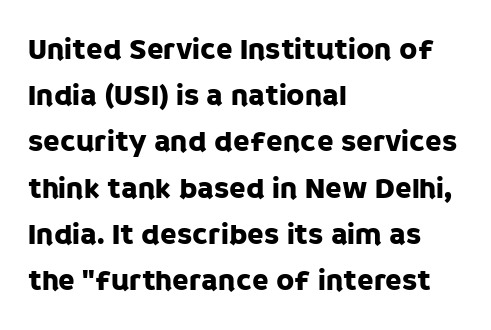
Q: Is the text italic (slanted)? A: No, it is upright.
Q: Is the typeface a serif or a sans-serif typeface? A: Sans-serif.
Q: Is the text underlined? A: No.
Q: How is the paragraph aligned? A: Left-aligned.
Q: Is the spacing between letters normal or unusually wide? A: Normal.
Q: Is the spacing between lines tight, normal or loose? A: Normal.
Q: Width (condensed, normal, or wide)? A: Normal.
Q: Stroke contrast? A: Low.
Q: x-height? A: Large.
Q: Monospaced? A: No.
